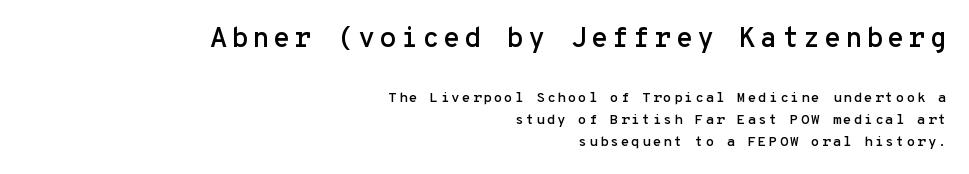
Check the space under the baseline: it is left empty. The paragraph has a hard right edge and a soft left edge. If you drew a line through each stem, it would be perfectly vertical. Interline gaps are of average width in this sample. The rendering shrinks the type as you move from the upper chunk to the lower. I'd call this a sans setting — the letters go barefoot.
